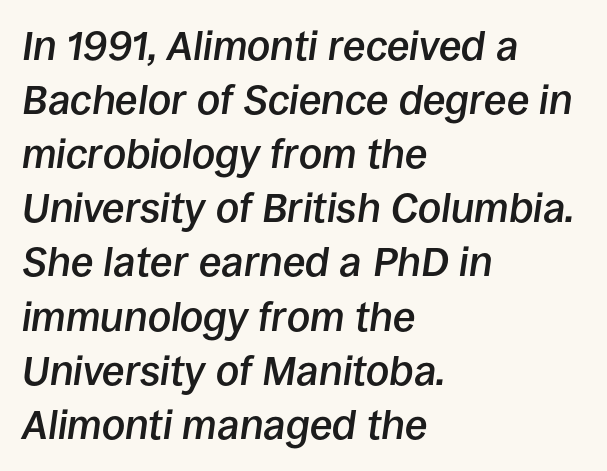
{"italic": "yes", "lean": "right", "slant_degrees": 8, "bold": "semi", "weight": "semibold", "width": "normal", "stroke_contrast": "low", "x_height": "large", "monospaced": "no", "underline": "no", "align": "left", "line_spacing": "normal", "line_spacing_ratio": 1.32, "letter_spacing": "normal", "letter_spacing_em": 0.0, "glyph_px": 41}
